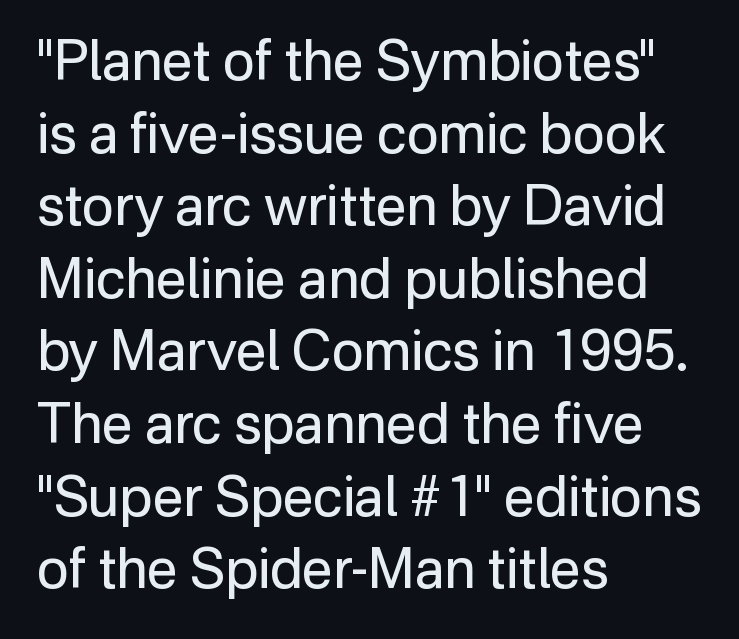
This sample has the flowing, uneven cadence of proportional lettering. The letterforms sit shoulder to shoulder at normal distance. Every row of glyphs begins at an identical x-position on the left. Horizontal bands of white between lines are of average thickness. The type family on display is of the sans-serif kind. Think standard paragraph weight, or any step lighter than that.
